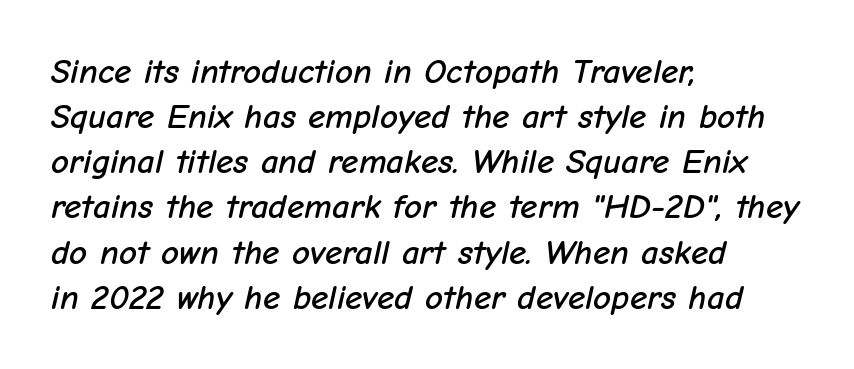
{"italic": "yes", "lean": "right", "slant_degrees": 12, "width": "normal", "stroke_contrast": "low", "x_height": "medium", "monospaced": "no", "underline": "no", "align": "left", "line_spacing": "normal", "line_spacing_ratio": 1.29, "letter_spacing": "normal", "letter_spacing_em": 0.0, "glyph_px": 35}
